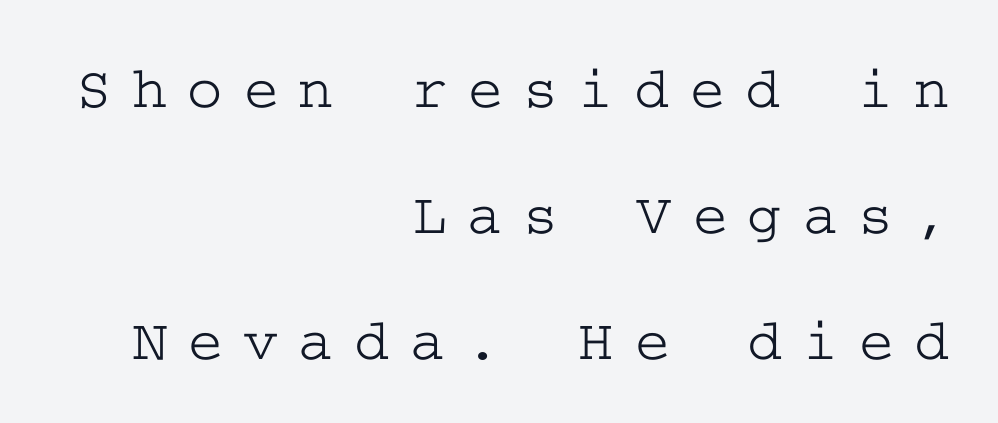
The image shows 60 px wide serif type, upright; set right-aligned, loose line spacing (2.1x), unusually wide letter spacing (+0.34 em), not underlined; low stroke contrast and a medium x-height.
